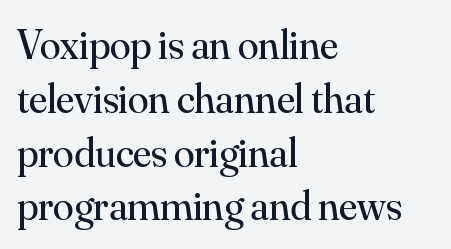
{"serif": "yes", "italic": "no", "bold": "no", "weight": "regular", "width": "normal", "stroke_contrast": "medium", "x_height": "small", "monospaced": "no", "underline": "no", "align": "left", "line_spacing": "normal", "line_spacing_ratio": 1.28, "letter_spacing": "normal", "letter_spacing_em": 0.0, "glyph_px": 42}
